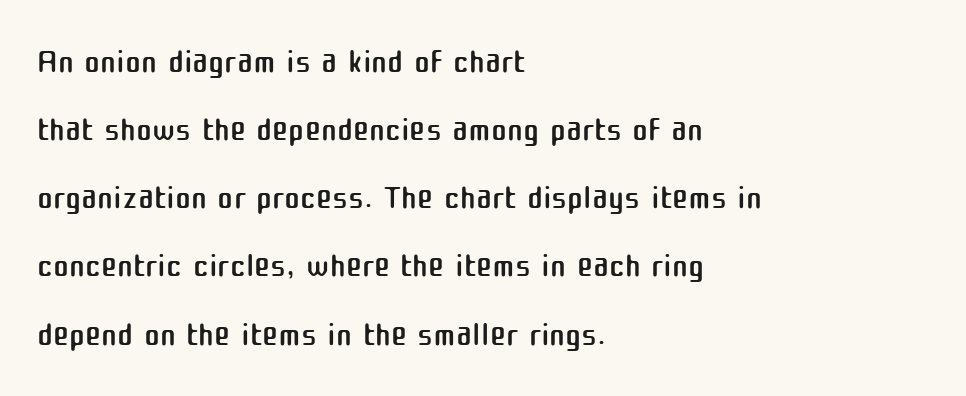
The image shows 48 px regular-weight sans-serif type, upright; set left-aligned, normal line spacing (1.42x), normal letter spacing, not underlined; medium stroke contrast and a medium x-height.
